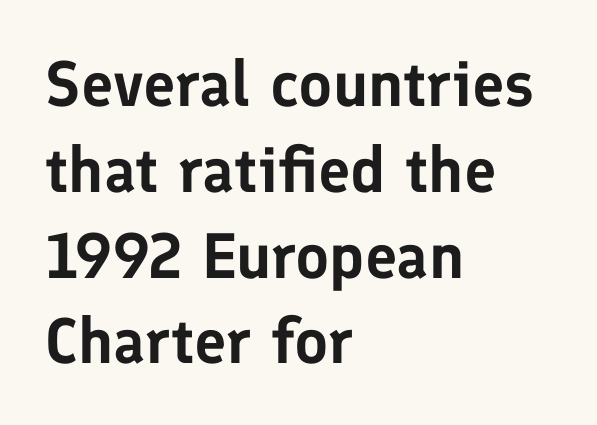
{"serif": "no", "italic": "no", "width": "normal", "stroke_contrast": "low", "x_height": "medium", "monospaced": "no", "underline": "no", "align": "left", "line_spacing": "normal", "line_spacing_ratio": 1.34, "letter_spacing": "normal", "letter_spacing_em": 0.0, "glyph_px": 64}
